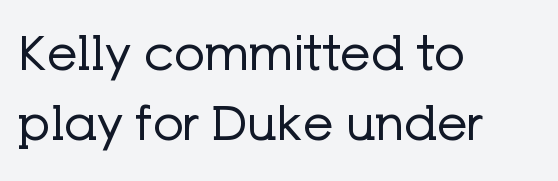
The image shows 48 px regular-weight sans-serif type, upright; set left-aligned, normal line spacing (1.46x), normal letter spacing, not underlined; low stroke contrast and a medium x-height.
